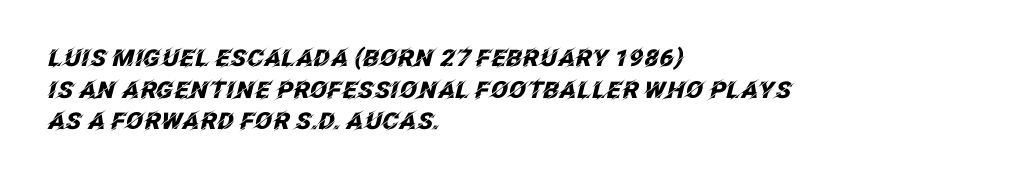
{"italic": "yes", "lean": "right", "slant_degrees": 12, "bold": "yes", "underline": "no", "align": "left", "line_spacing": "normal", "line_spacing_ratio": 1.38, "letter_spacing": "normal", "letter_spacing_em": 0.0, "glyph_px": 23}
